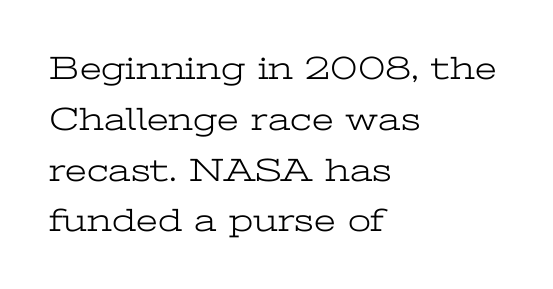
Q: Is the text bold? A: No.
Q: Is the text italic (slanted)? A: No, it is upright.
Q: Is the typeface a serif or a sans-serif typeface? A: Serif.
Q: Is the text underlined? A: No.
Q: How is the paragraph aligned? A: Left-aligned.
Q: Is the spacing between letters normal or unusually wide? A: Normal.
Q: Is the spacing between lines tight, normal or loose? A: Normal.
Q: Width (condensed, normal, or wide)? A: Wide.
Q: Stroke contrast? A: Low.
Q: x-height? A: Medium.
Q: Monospaced? A: No.
